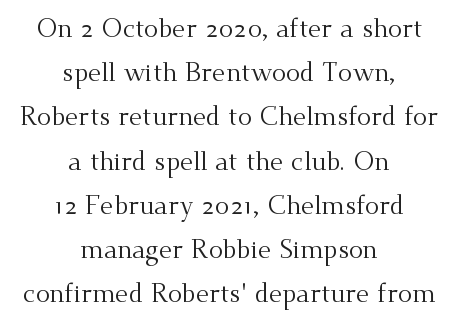
{"italic": "no", "bold": "no", "underline": "no", "align": "center", "line_spacing": "normal", "line_spacing_ratio": 1.7, "letter_spacing": "normal", "letter_spacing_em": 0.0, "glyph_px": 26}
